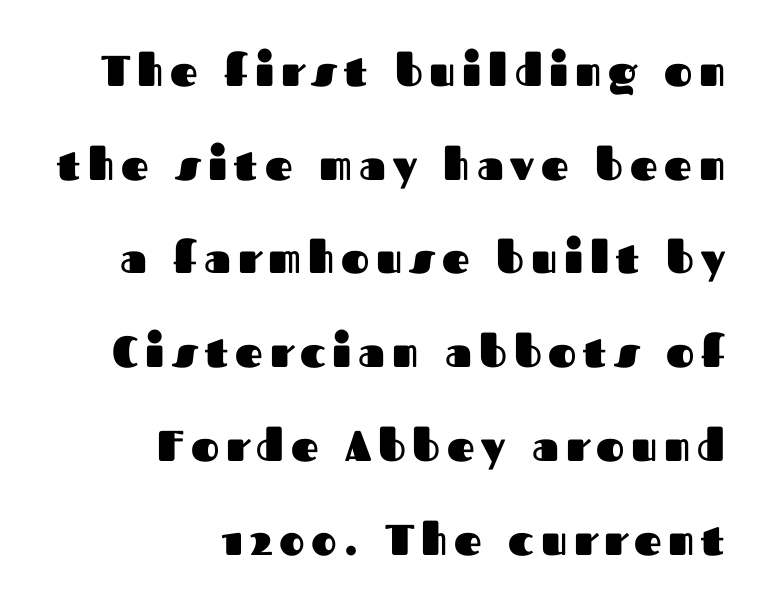
You could fit nearly another row in the gap between these rows. Rendered with straight, roman letterforms. Has an underline been added? It has not. Every letter is thick-stroked: bold, no question. Here the designer chose a conventional face with non-uniform glyph widths. Reading down the block, your eye finds every line finishing at a fixed right position.
